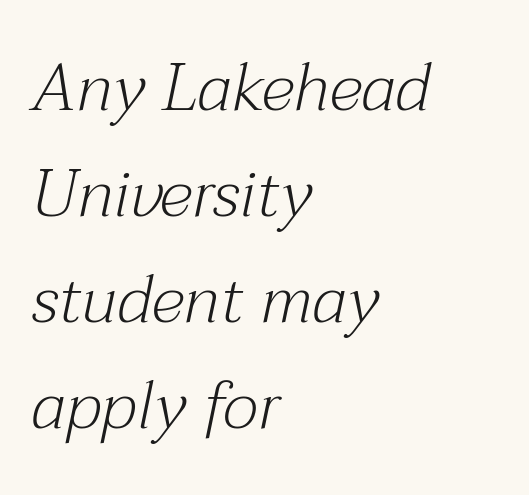
Q: Is the text bold? A: No.
Q: Is the text italic (slanted)? A: Yes, it leans right by about 12 degrees.
Q: Is the typeface a serif or a sans-serif typeface? A: Serif.
Q: Is the text underlined? A: No.
Q: How is the paragraph aligned? A: Left-aligned.
Q: Is the spacing between letters normal or unusually wide? A: Normal.
Q: Is the spacing between lines tight, normal or loose? A: Normal.
Q: Width (condensed, normal, or wide)? A: Normal.
Q: Stroke contrast? A: Medium.
Q: x-height? A: Medium.
Q: Monospaced? A: No.
